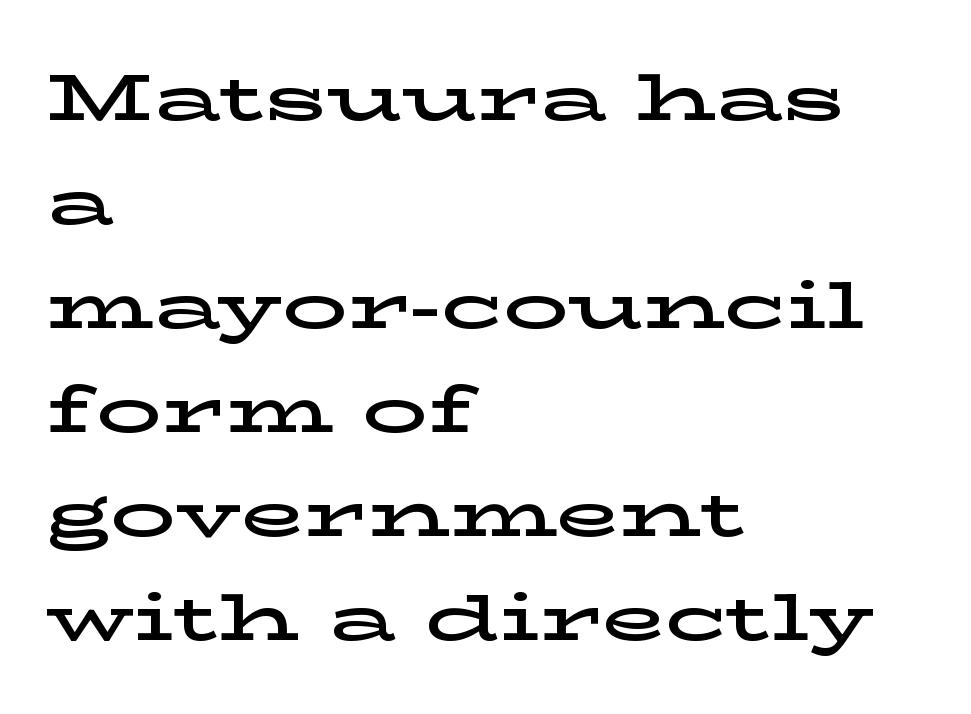
Q: Is the text italic (slanted)? A: No, it is upright.
Q: Is the typeface a serif or a sans-serif typeface? A: Serif.
Q: Is the text underlined? A: No.
Q: How is the paragraph aligned? A: Left-aligned.
Q: Is the spacing between letters normal or unusually wide? A: Normal.
Q: Is the spacing between lines tight, normal or loose? A: Normal.
Q: Width (condensed, normal, or wide)? A: Wide.
Q: Stroke contrast? A: Low.
Q: x-height? A: Medium.
Q: Monospaced? A: No.
